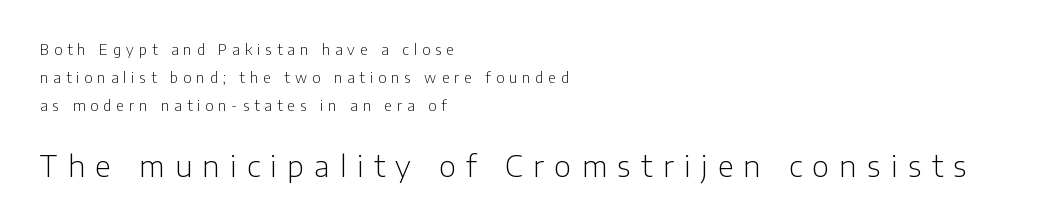
The image shows 29 px light sans-serif type, upright; set left-aligned, loose line spacing (1.99x), unusually wide letter spacing (+0.36 em), not underlined; the second (bottom) block is 2.07x larger; low stroke contrast and a medium x-height.
